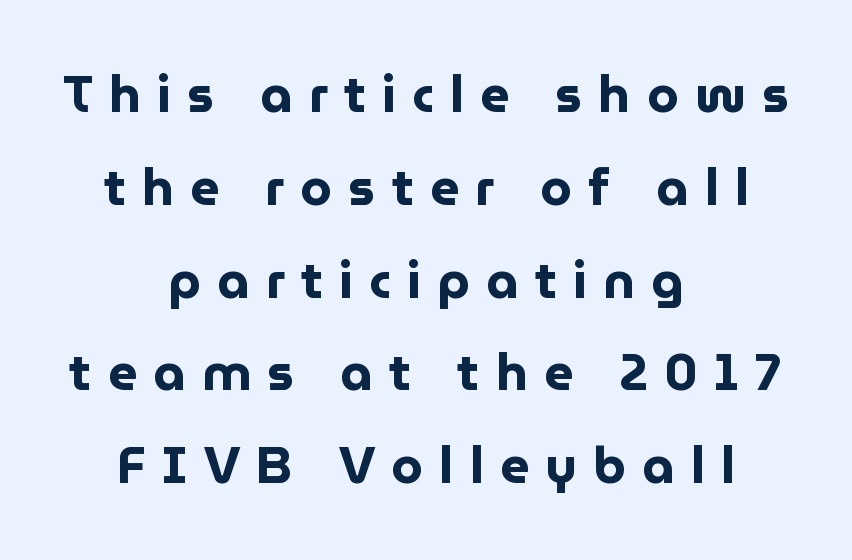
Q: Is the text bold? A: Yes.
Q: Is the text italic (slanted)? A: No, it is upright.
Q: Is the typeface a serif or a sans-serif typeface? A: Sans-serif.
Q: Is the text underlined? A: No.
Q: How is the paragraph aligned? A: Centered.
Q: Is the spacing between letters normal or unusually wide? A: Unusually wide.
Q: Width (condensed, normal, or wide)? A: Normal.
Q: Stroke contrast? A: Low.
Q: x-height? A: Medium.
Q: Monospaced? A: No.
